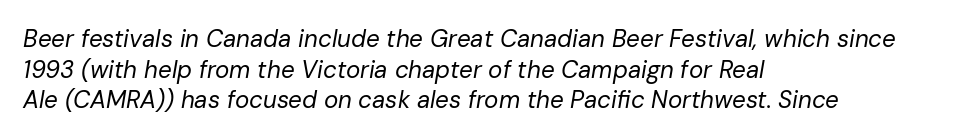
Q: Is the text bold? A: No.
Q: Is the text italic (slanted)? A: Yes, it leans right by about 10 degrees.
Q: Is the text underlined? A: No.
Q: How is the paragraph aligned? A: Left-aligned.
Q: Is the spacing between letters normal or unusually wide? A: Normal.
Q: Is the spacing between lines tight, normal or loose? A: Normal.
